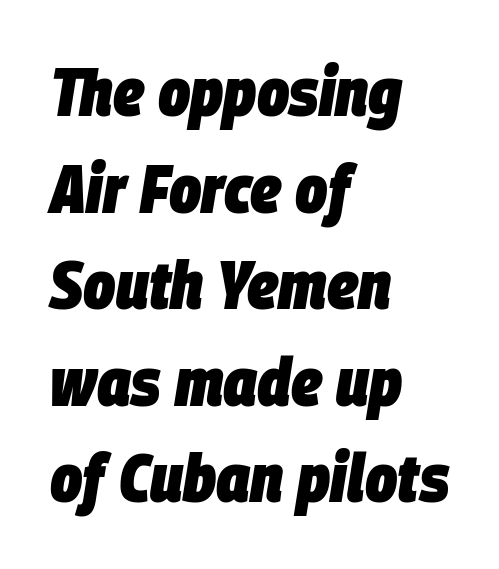
{"italic": "yes", "lean": "right", "slant_degrees": 9, "bold": "yes", "weight": "heavy", "width": "condensed", "stroke_contrast": "low", "x_height": "large", "monospaced": "no", "underline": "no", "align": "left", "line_spacing": "normal", "line_spacing_ratio": 1.42, "letter_spacing": "normal", "letter_spacing_em": 0.0, "glyph_px": 68}
